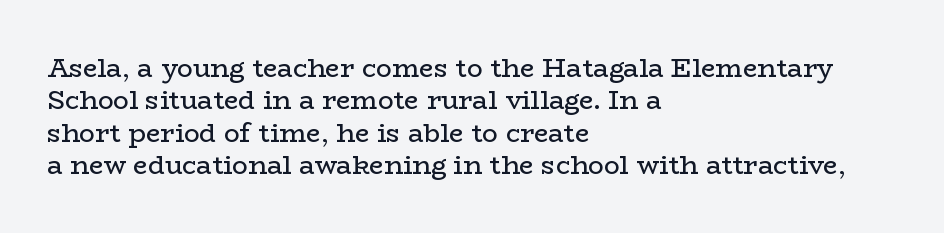
Line spacing here is normal. Nobody touched the tracking dial on this one. Quick note: underline off. Designer's note — italics off, roman on. The lines are quadded left.
